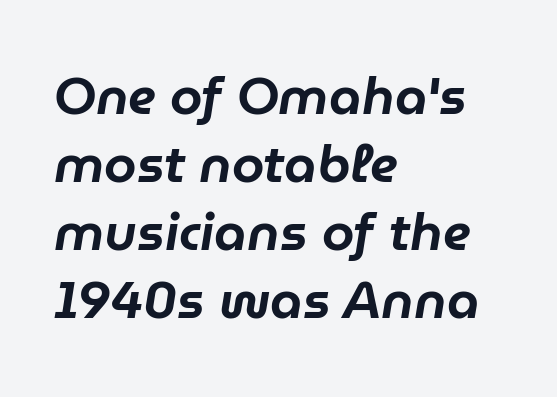
Compared with typical body copy, the letter spacing here is the same. The compositor pushed each line to the left boundary. The strip under each line holds only bare page. This sample uses an oblique cut, with every glyph tilted off the vertical. Is this a fixed-width face? No — the glyphs have proportional, varying widths. The space between consecutive lines is moderate.
